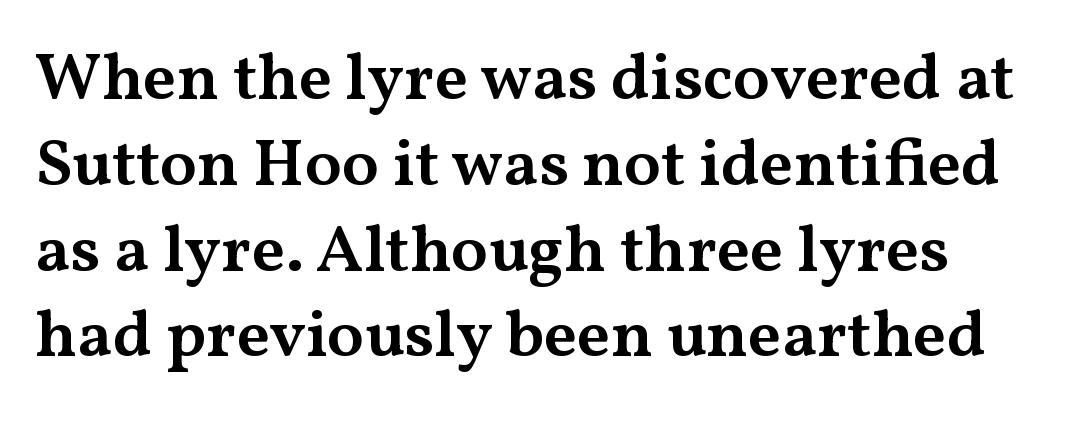
There is no visible air inserted between adjacent glyphs. The characters display serif detailing at their extremities. Does the weight exceed regular? Yes, but only to semibold. Evenly set lines give the paragraph a standard silhouette. Is the block centered? No — it sits flush against the left margin. Rule under the text: the space is simply empty.
